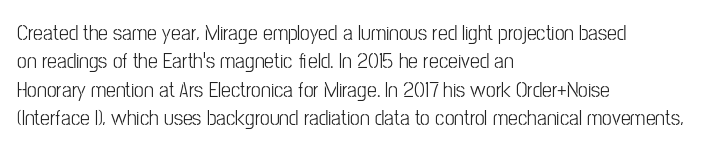
{"italic": "no", "bold": "no", "underline": "no", "align": "left", "line_spacing": "normal", "line_spacing_ratio": 1.29, "letter_spacing": "normal", "letter_spacing_em": 0.0, "glyph_px": 22}
